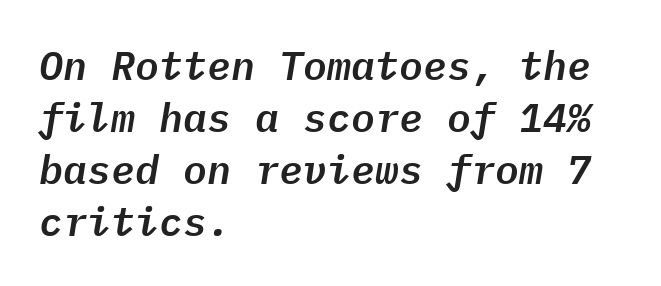
Q: Is the text italic (slanted)? A: Yes, it leans right by about 9 degrees.
Q: Is the text underlined? A: No.
Q: How is the paragraph aligned? A: Left-aligned.
Q: Is the spacing between letters normal or unusually wide? A: Normal.
Q: Is the spacing between lines tight, normal or loose? A: Normal.
Q: Width (condensed, normal, or wide)? A: Normal.
Q: Stroke contrast? A: Low.
Q: x-height? A: Medium.
Q: Monospaced? A: Yes.
